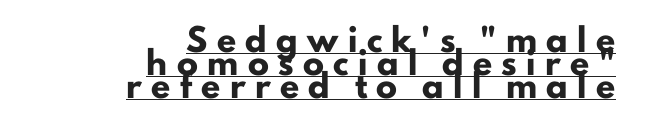
{"italic": "no", "bold": "yes", "underline": "yes", "align": "right", "line_spacing": "tight", "line_spacing_ratio": 1.09, "letter_spacing": "wide", "letter_spacing_em": 0.45, "glyph_px": 21}
